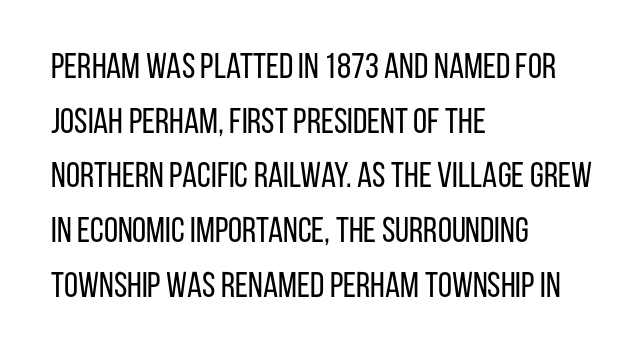
When letters stand straight like this, we call the style roman or upright. You could not count columns in this text — the font is proportionally spaced. Compared with typical body copy, the letter spacing here is the same. The passage shown is not underscored anywhere. The strokes are not fattened; the text isn't bold.
